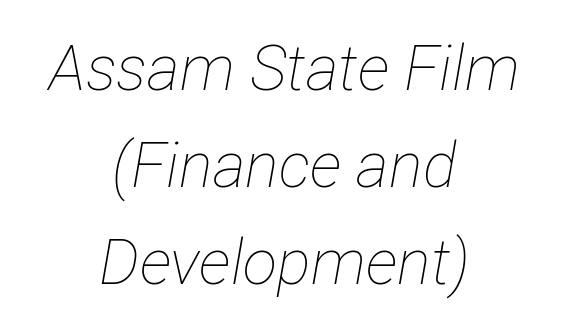
The image shows 63 px thin, condensed type, italic (leaning right); set centered, normal line spacing (1.54x), normal letter spacing, not underlined; low stroke contrast and a medium x-height.
